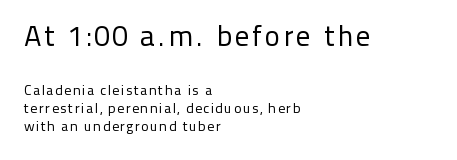
Q: Is the text bold? A: No.
Q: Is the text italic (slanted)? A: No, it is upright.
Q: Is the typeface a serif or a sans-serif typeface? A: Sans-serif.
Q: Is the text underlined? A: No.
Q: How is the paragraph aligned? A: Left-aligned.
Q: Is the spacing between lines tight, normal or loose? A: Normal.
Q: Which block of text is set in a larger size, the first (top) or the second (bottom)? A: The first (top) one.
Q: Width (condensed, normal, or wide)? A: Normal.
Q: Stroke contrast? A: Low.
Q: x-height? A: Medium.
Q: Monospaced? A: No.
